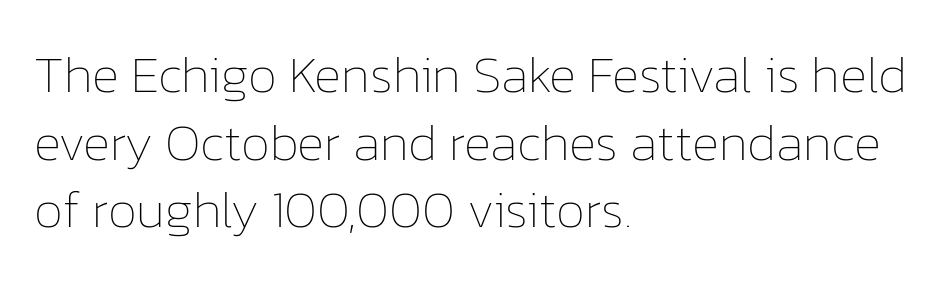
The specimen reads as upright at a glance. This sample is left-justified, so line endings fall wherever the words run out. Vertically, the passage feels balanced, rows spaced as you'd expect. The passage shown is not underscored anywhere. Compared with typical body copy, the letter spacing here is the same. Varying glyph widths throughout — classic text-font behaviour.
